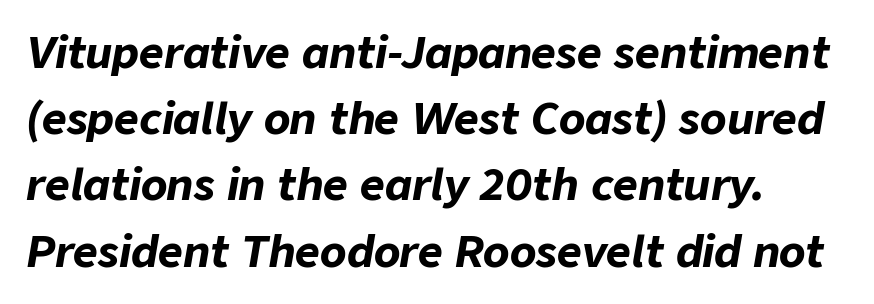
Q: Is the text bold? A: Yes.
Q: Is the text italic (slanted)? A: Yes, it leans right by about 9 degrees.
Q: Is the text underlined? A: No.
Q: How is the paragraph aligned? A: Left-aligned.
Q: Is the spacing between letters normal or unusually wide? A: Normal.
Q: Is the spacing between lines tight, normal or loose? A: Normal.
Q: Width (condensed, normal, or wide)? A: Normal.
Q: Stroke contrast? A: Low.
Q: x-height? A: Medium.
Q: Monospaced? A: No.
